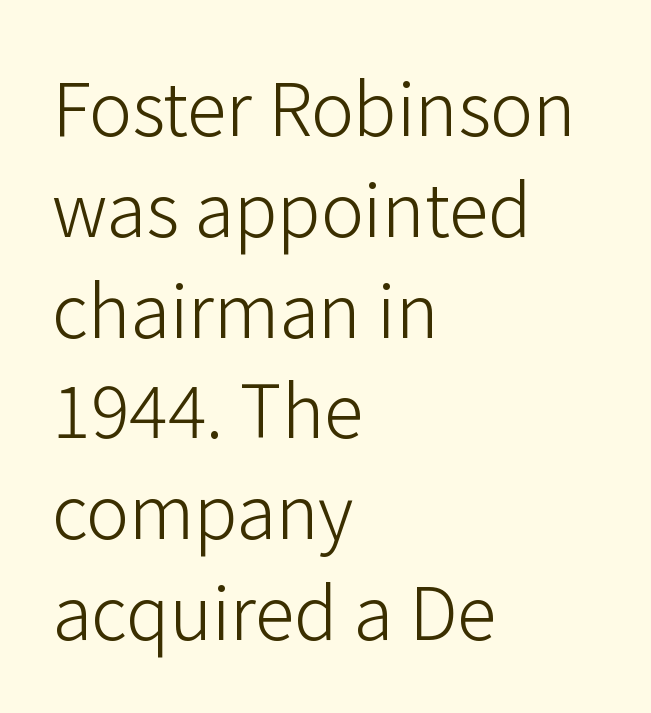
Q: Is the text bold? A: No.
Q: Is the text italic (slanted)? A: No, it is upright.
Q: Is the typeface a serif or a sans-serif typeface? A: Sans-serif.
Q: Is the text underlined? A: No.
Q: How is the paragraph aligned? A: Left-aligned.
Q: Is the spacing between letters normal or unusually wide? A: Normal.
Q: Is the spacing between lines tight, normal or loose? A: Normal.
Q: Width (condensed, normal, or wide)? A: Normal.
Q: Stroke contrast? A: Low.
Q: x-height? A: Medium.
Q: Monospaced? A: No.
